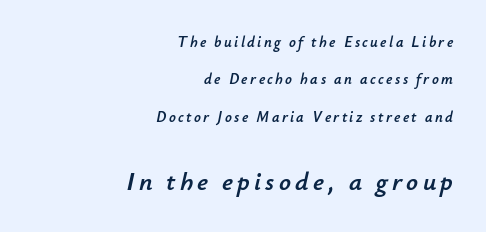
The image shows 26 px text type, italic (leaning right); set right-aligned, loose line spacing (2.5x), not underlined; the second (bottom) block is 1.73x larger.
